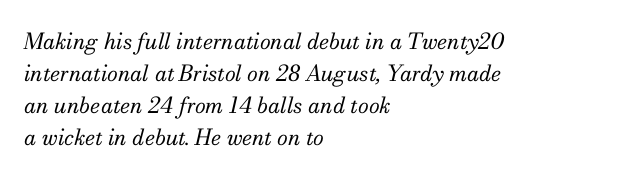
The image shows 22 px text type, italic (leaning right); set left-aligned, normal line spacing (1.46x), normal letter spacing, not underlined.
